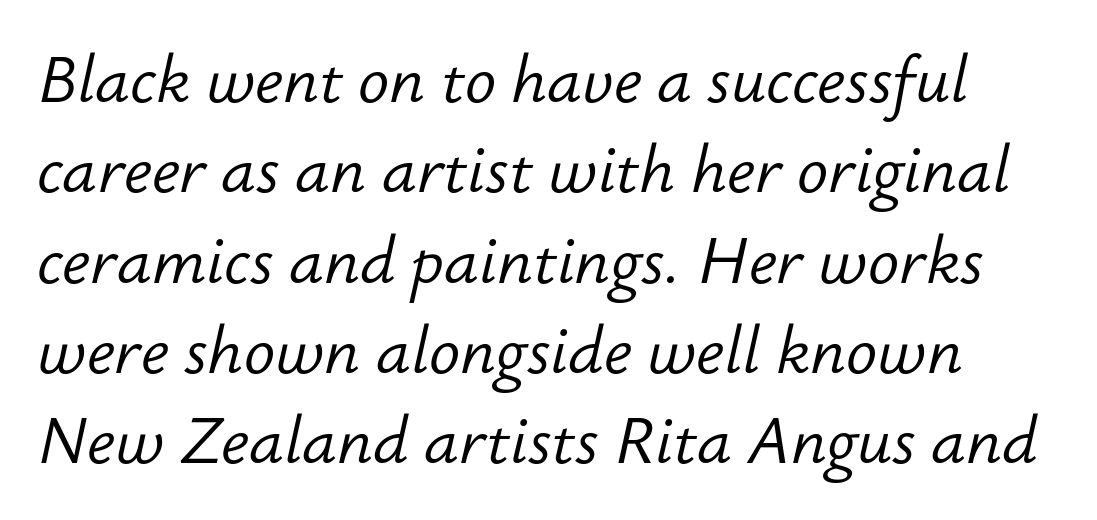
Q: Is the text bold? A: No.
Q: Is the text italic (slanted)? A: Yes, it leans right by about 12 degrees.
Q: Is the text underlined? A: No.
Q: Is the spacing between letters normal or unusually wide? A: Normal.
Q: Is the spacing between lines tight, normal or loose? A: Normal.
Q: Width (condensed, normal, or wide)? A: Normal.
Q: Stroke contrast? A: Low.
Q: x-height? A: Small.
Q: Monospaced? A: No.
